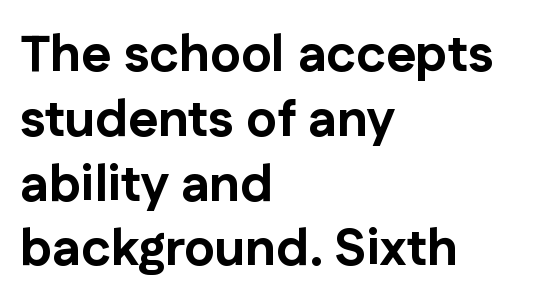
The image shows 51 px bold sans-serif type, upright; set left-aligned, normal line spacing (1.27x), normal letter spacing, not underlined; low stroke contrast and a medium x-height.
